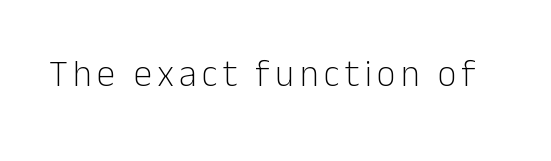
{"serif": "no", "italic": "no", "bold": "no", "weight": "light", "width": "normal", "stroke_contrast": "low", "x_height": "medium", "monospaced": "no", "underline": "no", "glyph_px": 37}
